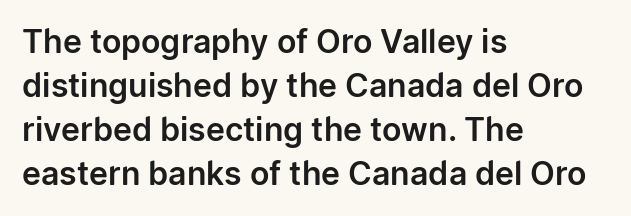
The image shows 32 px sans-serif type, upright; set left-aligned, normal line spacing (1.38x), normal letter spacing, not underlined; low stroke contrast and a medium x-height.
